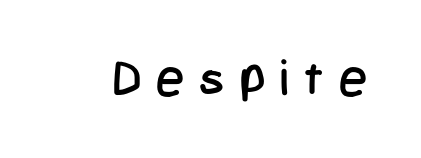
{"serif": "no", "italic": "no", "bold": "no", "weight": "regular", "width": "condensed", "stroke_contrast": "low", "x_height": "medium", "monospaced": "no", "underline": "no", "letter_spacing": "wide", "letter_spacing_em": 0.31, "glyph_px": 50}
